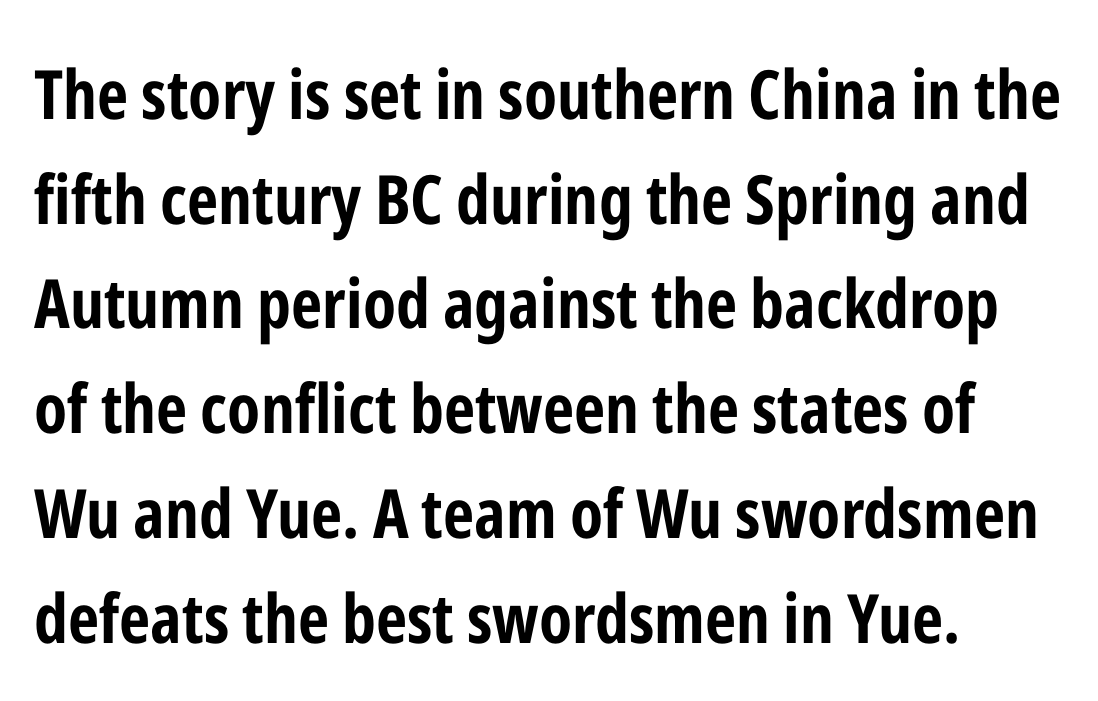
The space between consecutive lines is moderate. Nope, no serifs anywhere on these letters. The lines in this sample share a left origin and differ only in where they stop. As a designer I'd log this as weight 700, bold.
